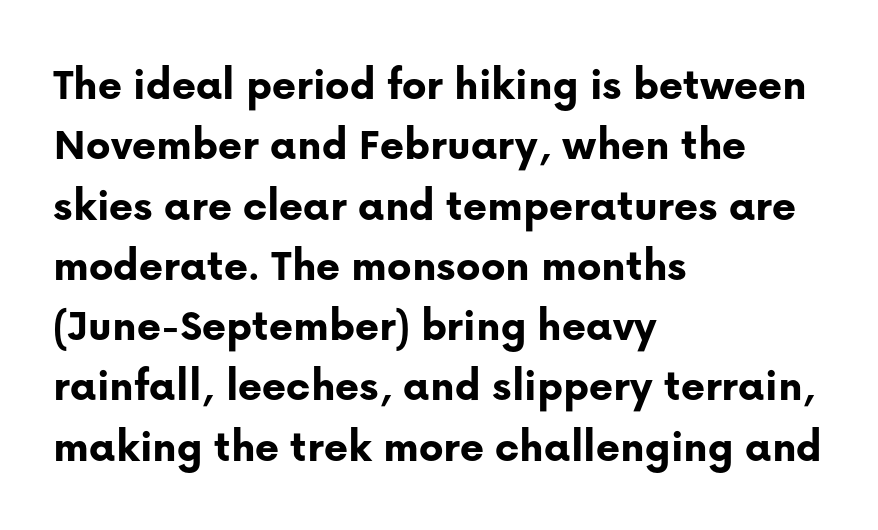
{"serif": "no", "italic": "no", "bold": "yes", "weight": "bold", "width": "normal", "stroke_contrast": "low", "x_height": "medium", "monospaced": "no", "underline": "no", "align": "left", "line_spacing": "normal", "line_spacing_ratio": 1.31, "letter_spacing": "normal", "letter_spacing_em": 0.0, "glyph_px": 46}
